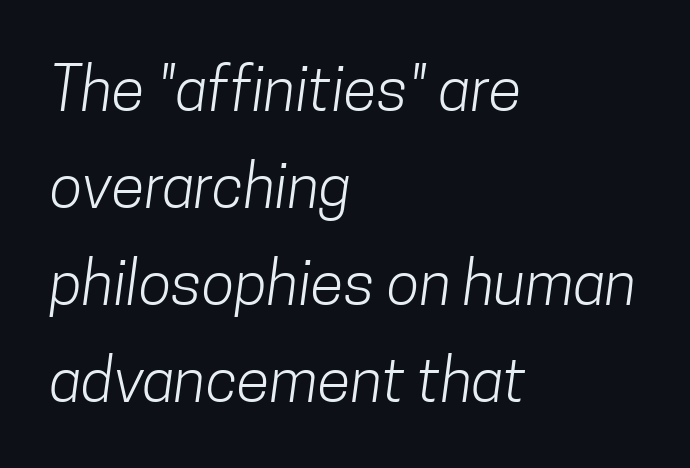
Q: Is the text bold? A: No.
Q: Is the typeface a serif or a sans-serif typeface? A: Sans-serif.
Q: Is the text underlined? A: No.
Q: How is the paragraph aligned? A: Left-aligned.
Q: Is the spacing between letters normal or unusually wide? A: Normal.
Q: Is the spacing between lines tight, normal or loose? A: Normal.
Q: Width (condensed, normal, or wide)? A: Condensed.
Q: Stroke contrast? A: Low.
Q: x-height? A: Medium.
Q: Monospaced? A: No.
